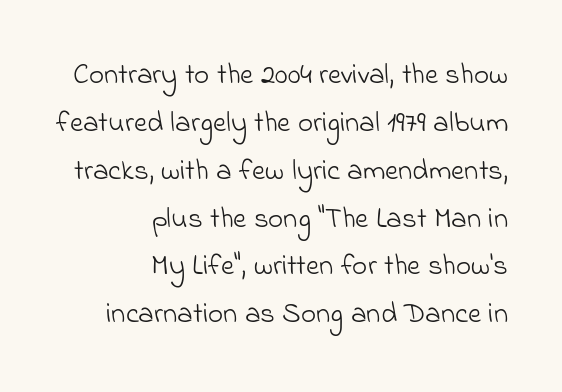
The image shows 29 px light sans-serif type; set right-aligned, normal line spacing (1.65x), normal letter spacing, not underlined; low stroke contrast and a small x-height.
